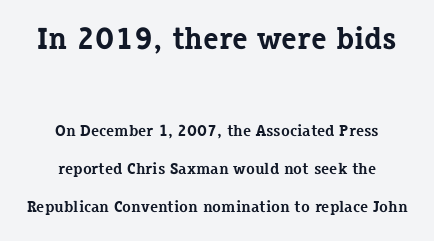
The image shows 31 px bold serif type, upright; set centered, loose line spacing (2.39x), normal letter spacing, not underlined; the first (top) block is 1.94x larger; low stroke contrast and a medium x-height.
